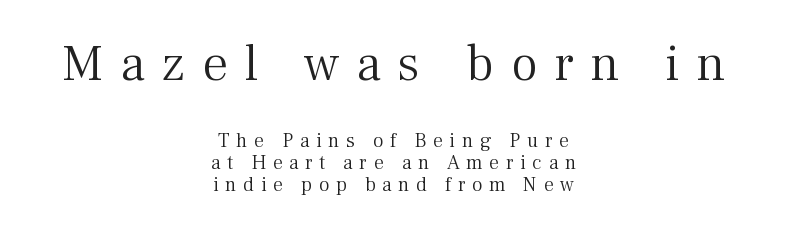
The face used here is proportionally spaced, like ordinary book or web type. This is roman type, the default non-slanted kind. Caption: upper text group enlarged, lower text group reduced. The passage is arranged like a title page — every line centered.
